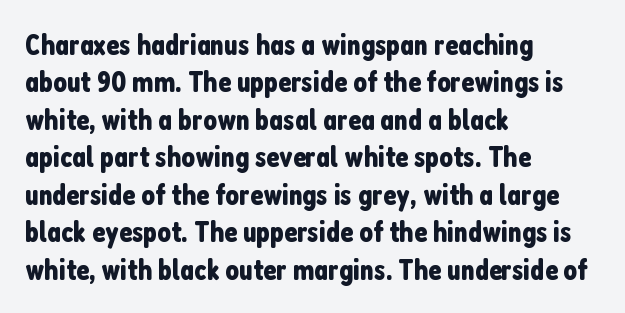
Q: Is the text italic (slanted)? A: No, it is upright.
Q: Is the typeface a serif or a sans-serif typeface? A: Sans-serif.
Q: Is the text underlined? A: No.
Q: How is the paragraph aligned? A: Left-aligned.
Q: Is the spacing between letters normal or unusually wide? A: Normal.
Q: Is the spacing between lines tight, normal or loose? A: Normal.
Q: Width (condensed, normal, or wide)? A: Condensed.
Q: Stroke contrast? A: Low.
Q: x-height? A: Medium.
Q: Monospaced? A: No.
